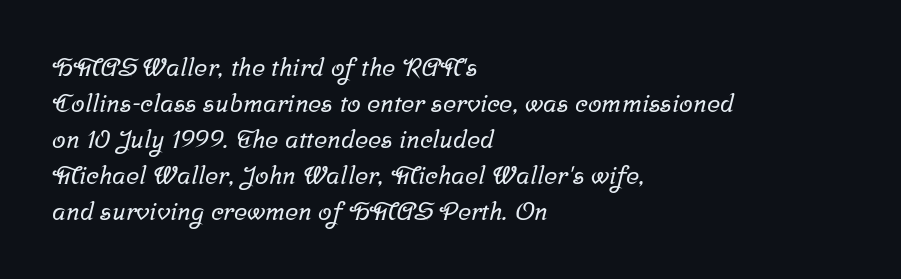
{"underline": "no", "align": "left", "line_spacing": "normal", "line_spacing_ratio": 1.44, "letter_spacing": "normal", "letter_spacing_em": 0.0, "glyph_px": 25}
